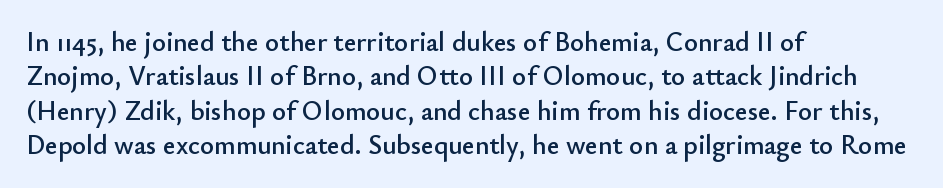
Do the letters lean? They stand straight. Lines of text with bare space underneath. The passage shown stacks its lines at a standard gap. Casual observation: everything's shoved over to the left.
